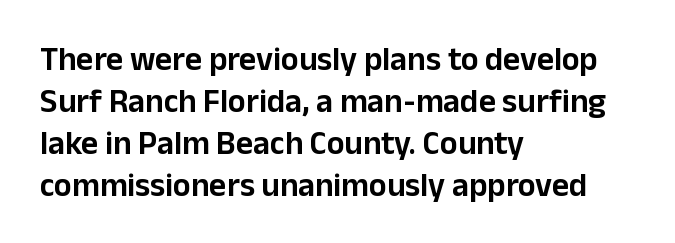
Q: Is the text italic (slanted)? A: No, it is upright.
Q: Is the typeface a serif or a sans-serif typeface? A: Sans-serif.
Q: Is the text underlined? A: No.
Q: How is the paragraph aligned? A: Left-aligned.
Q: Is the spacing between letters normal or unusually wide? A: Normal.
Q: Is the spacing between lines tight, normal or loose? A: Normal.
Q: Width (condensed, normal, or wide)? A: Normal.
Q: Stroke contrast? A: Low.
Q: x-height? A: Medium.
Q: Monospaced? A: No.
